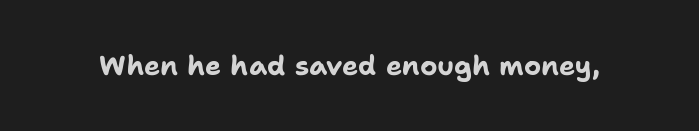
Q: Is the text bold? A: Yes.
Q: Is the text italic (slanted)? A: No, it is upright.
Q: Is the text underlined? A: No.
Q: Is the spacing between letters normal or unusually wide? A: Normal.
